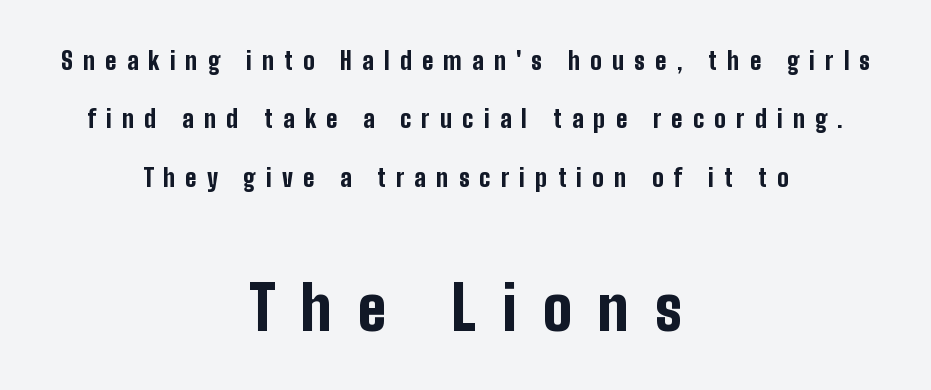
Q: Is the text bold? A: Yes.
Q: Is the text italic (slanted)? A: No, it is upright.
Q: Is the typeface a serif or a sans-serif typeface? A: Sans-serif.
Q: Is the text underlined? A: No.
Q: How is the paragraph aligned? A: Centered.
Q: Is the spacing between letters normal or unusually wide? A: Unusually wide.
Q: Is the spacing between lines tight, normal or loose? A: Loose.
Q: Which block of text is set in a larger size, the first (top) or the second (bottom)? A: The second (bottom) one.
Q: Width (condensed, normal, or wide)? A: Condensed.
Q: Stroke contrast? A: Low.
Q: x-height? A: Medium.
Q: Monospaced? A: No.
